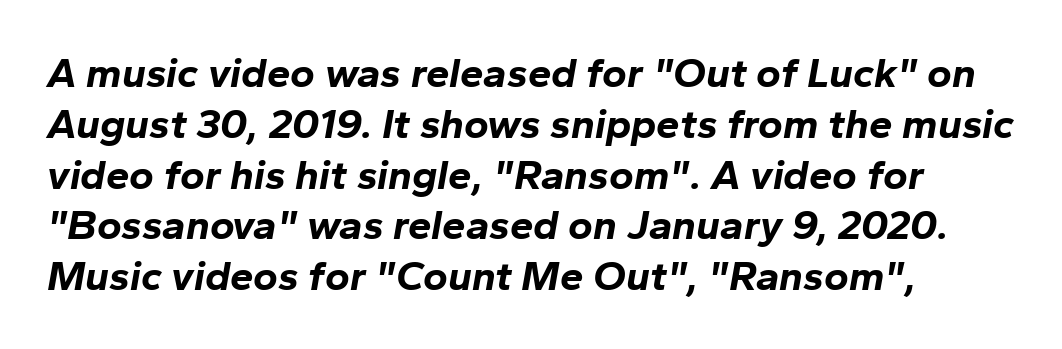
{"italic": "yes", "lean": "right", "slant_degrees": 10, "bold": "yes", "weight": "bold", "width": "normal", "stroke_contrast": "low", "x_height": "medium", "monospaced": "no", "underline": "no", "align": "left", "line_spacing_ratio": 1.21, "letter_spacing": "normal", "letter_spacing_em": 0.0, "glyph_px": 42}
